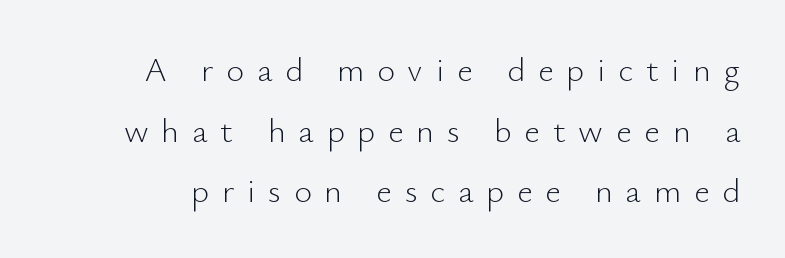
{"serif": "no", "italic": "no", "bold": "no", "weight": "light", "width": "normal", "stroke_contrast": "low", "x_height": "small", "monospaced": "no", "underline": "no", "line_spacing_ratio": 1.78, "letter_spacing": "wide", "letter_spacing_em": 0.38, "glyph_px": 34}
